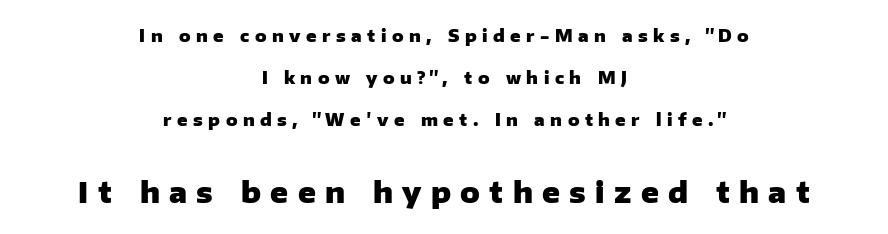
{"serif": "no", "italic": "no", "bold": "yes", "weight": "heavy", "width": "normal", "stroke_contrast": "low", "x_height": "medium", "monospaced": "no", "underline": "no", "align": "center", "line_spacing": "loose", "line_spacing_ratio": 2.46, "letter_spacing": "wide", "letter_spacing_em": 0.32, "larger_block": "second", "size_ratio": 1.71, "glyph_px": 29}
